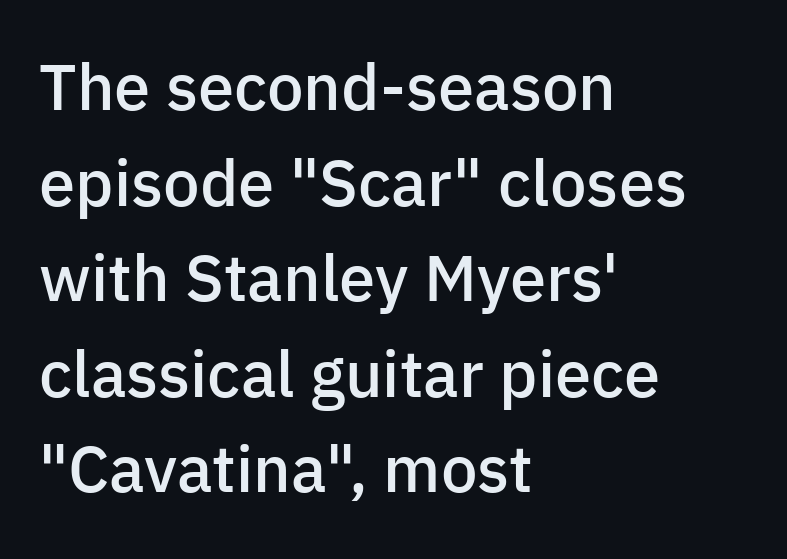
The image shows 65 px semibold sans-serif type, upright; set left-aligned, normal line spacing (1.47x), normal letter spacing, not underlined; low stroke contrast and a medium x-height.
